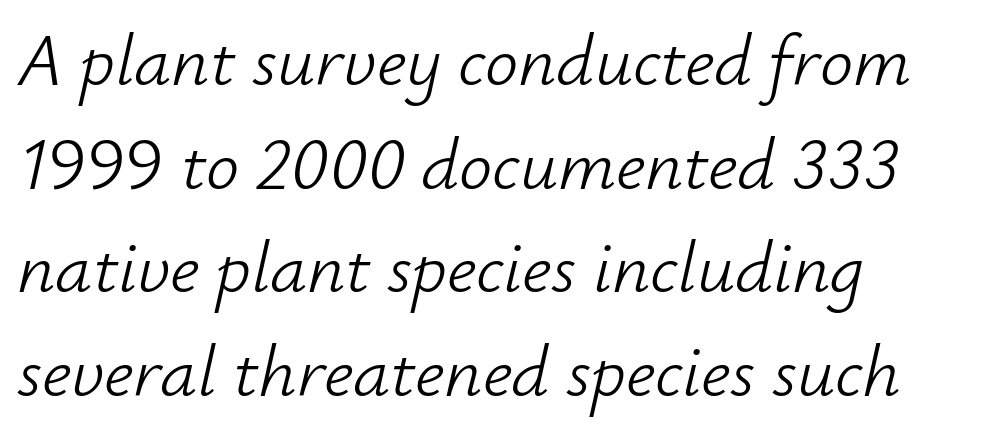
The face used here is proportionally spaced, like ordinary book or web type. Baseline-to-baseline distance is the conventional proportion of letter height. Rendered with sloped, italic letterforms. This rendering leaves character spacing at its baseline value.
